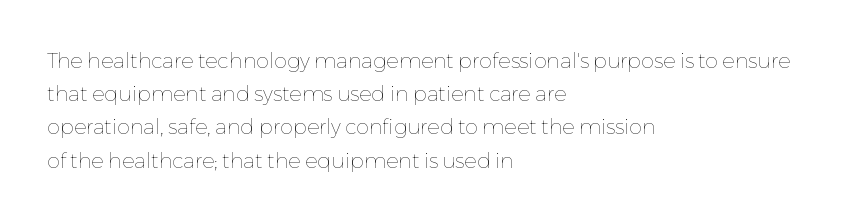
The image shows 21 px text type, upright; set left-aligned, normal line spacing (1.58x), normal letter spacing, not underlined.
